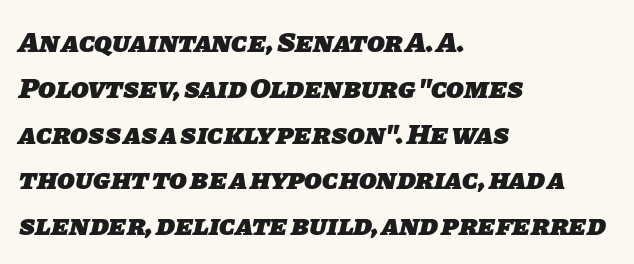
Tracking value appears to be zero — textbook default spacing. Does the copy run flush right? No — it runs flush left. Caption: bold face, heavy strokes. Vertically, the passage feels balanced, rows spaced as you'd expect. This sample has the flowing, uneven cadence of proportional lettering.
